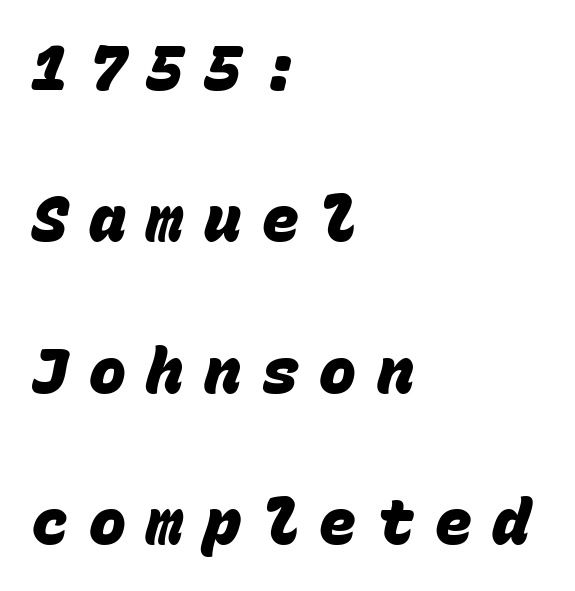
{"serif": "no", "bold": "yes", "weight": "heavy", "width": "normal", "stroke_contrast": "low", "x_height": "large", "monospaced": "yes", "underline": "no", "align": "left", "line_spacing": "loose", "line_spacing_ratio": 2.44, "letter_spacing": "wide", "letter_spacing_em": 0.33, "glyph_px": 62}
